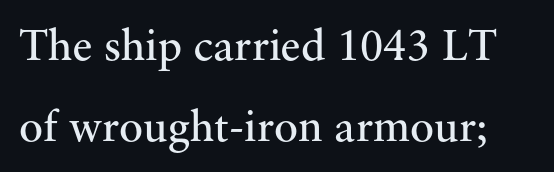
{"serif": "yes", "italic": "no", "bold": "no", "weight": "regular", "width": "normal", "stroke_contrast": "medium", "x_height": "small", "monospaced": "no", "underline": "no", "line_spacing_ratio": 1.79, "letter_spacing": "normal", "letter_spacing_em": 0.0, "glyph_px": 45}
